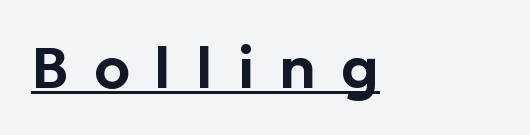
The image shows 58 px sans-serif type, upright; set left-aligned, unusually wide letter spacing (+0.43 em), underlined; low stroke contrast and a medium x-height.
